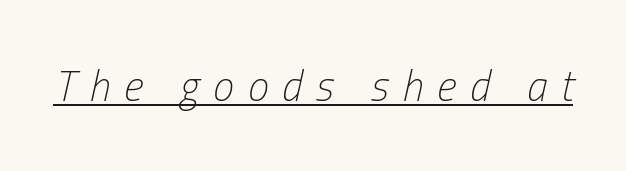
Varying glyph widths throughout — classic text-font behaviour. Here the glyphs are tracked loosely, breaking word shapes into spaced letters. This reads as an unemphasized weight, regular at the heaviest. Italic: yes, the glyphs are oblique. Caption: lettering with a line underneath.
